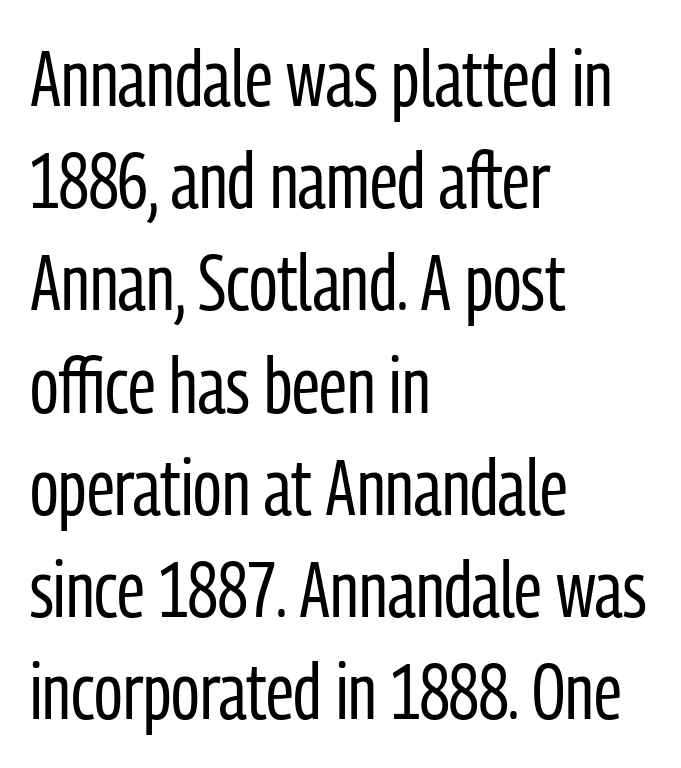
{"serif": "no", "italic": "no", "bold": "no", "weight": "regular", "width": "condensed", "stroke_contrast": "low", "x_height": "medium", "monospaced": "no", "underline": "no", "align": "left", "line_spacing": "normal", "line_spacing_ratio": 1.31, "letter_spacing": "normal", "letter_spacing_em": 0.0, "glyph_px": 78}
